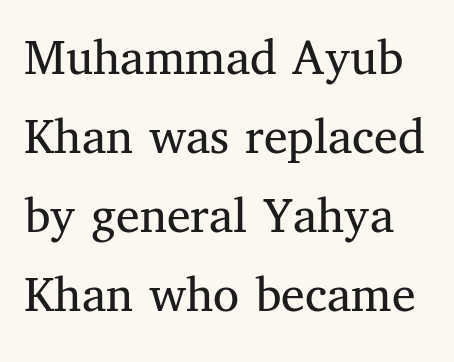
{"serif": "yes", "italic": "no", "bold": "no", "weight": "regular", "width": "normal", "stroke_contrast": "medium", "x_height": "medium", "monospaced": "no", "underline": "no", "line_spacing": "normal", "line_spacing_ratio": 1.49, "letter_spacing": "normal", "letter_spacing_em": 0.0, "glyph_px": 53}
